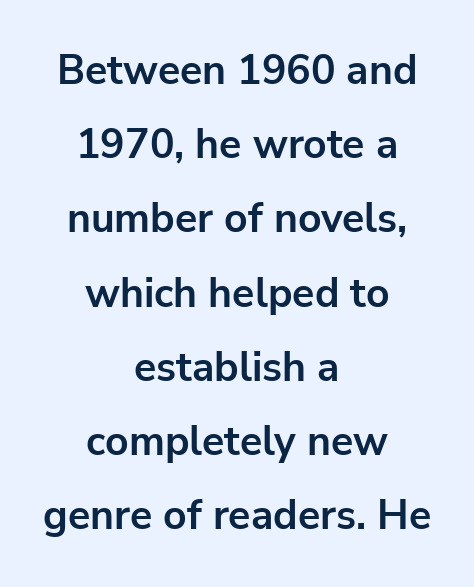
{"serif": "no", "italic": "no", "bold": "yes", "weight": "bold", "width": "normal", "stroke_contrast": "low", "x_height": "medium", "monospaced": "no", "underline": "no", "align": "center", "line_spacing_ratio": 1.81, "letter_spacing": "normal", "letter_spacing_em": 0.0, "glyph_px": 41}
